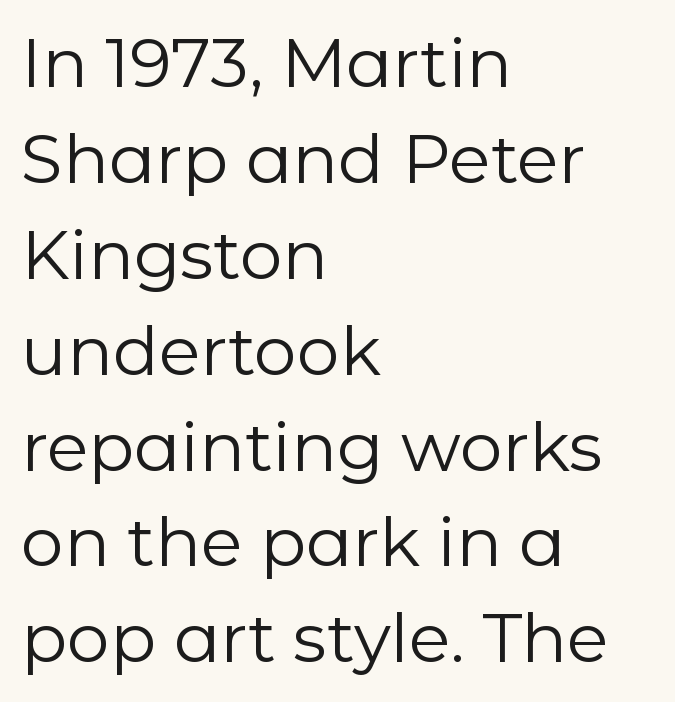
{"serif": "no", "italic": "no", "bold": "no", "weight": "regular", "width": "normal", "stroke_contrast": "low", "x_height": "medium", "monospaced": "no", "underline": "no", "align": "left", "line_spacing": "normal", "line_spacing_ratio": 1.41, "letter_spacing": "normal", "letter_spacing_em": 0.0, "glyph_px": 68}
